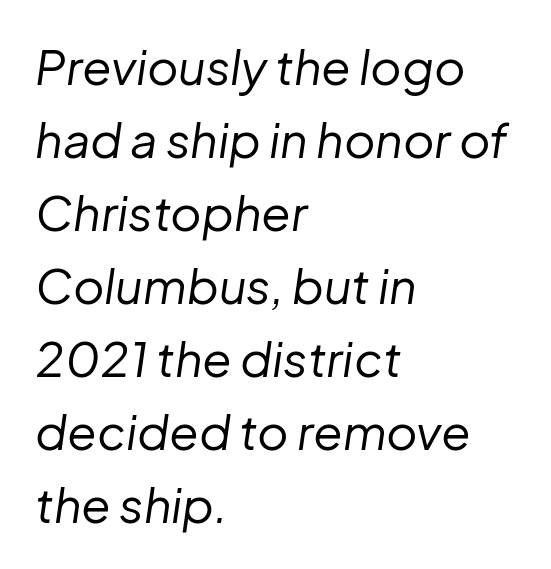
This block has exactly the height ordinary leading produces. The gaps between neighbouring characters are ordinary and unremarkable. The rendering applies a slant to the glyphs. All the whitespace from short lines collects on the right. These lines are rendered in a variable-pitch font. Letters rest on an invisible, unmarked baseline.
